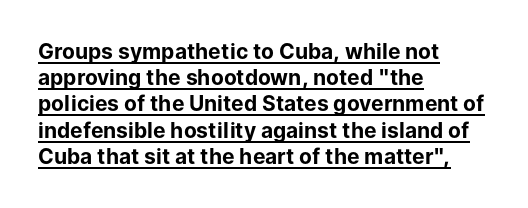
The image shows 21 px bold type, upright; set left-aligned, normal line spacing (1.25x), normal letter spacing, underlined.
